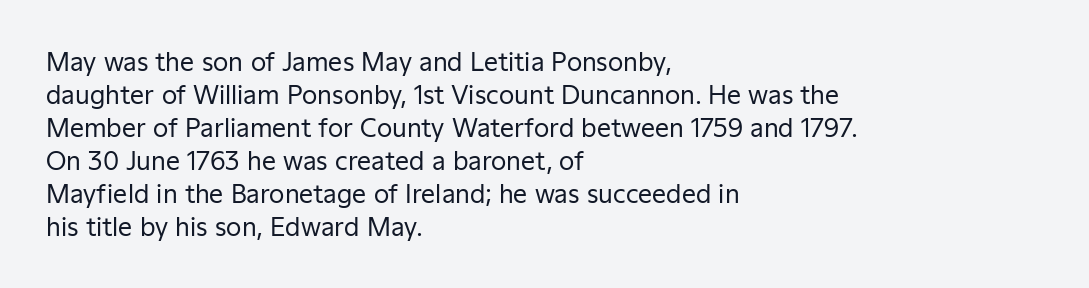
{"italic": "no", "bold": "no", "underline": "no", "align": "left", "line_spacing": "normal", "line_spacing_ratio": 1.32, "letter_spacing": "normal", "letter_spacing_em": 0.0, "glyph_px": 25}
